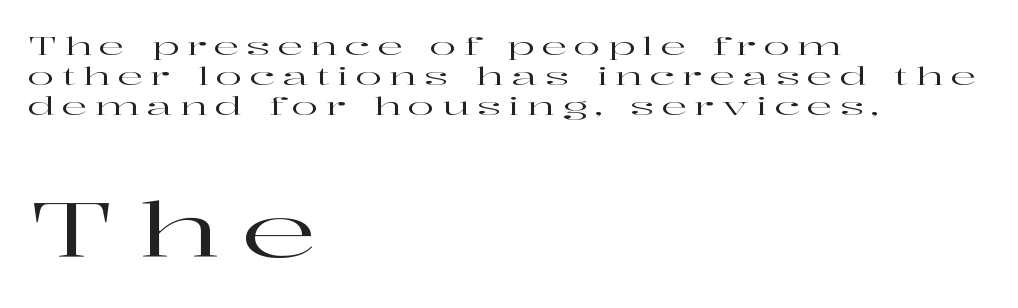
Check under the words: just untouched page. Note the varied advance widths — an 'i' is clearly narrower than an 'm'. This is serif lettering, the kind often seen in printed books. Horizontal alignment here is leftward, the default for most running prose. The lettering stays uniformly vertical, giving the passage a roman look. In this sample the second text group is rendered at the bigger scale.
